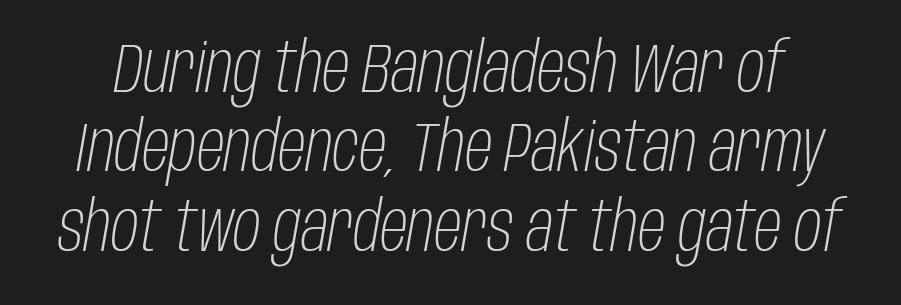
Q: Is the text bold? A: No.
Q: Is the text italic (slanted)? A: Yes, it leans right by about 10 degrees.
Q: Is the text underlined? A: No.
Q: Is the spacing between letters normal or unusually wide? A: Normal.
Q: Is the spacing between lines tight, normal or loose? A: Tight.
Q: Width (condensed, normal, or wide)? A: Condensed.
Q: Stroke contrast? A: Low.
Q: x-height? A: Large.
Q: Monospaced? A: No.
